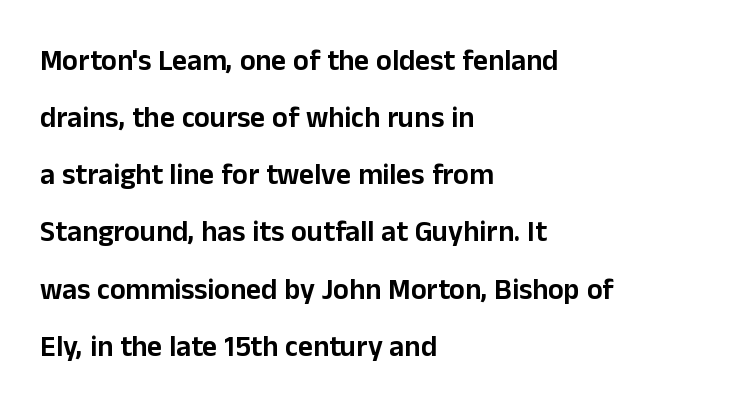
The image shows 29 px sans-serif type, upright; set left-aligned, loose line spacing (1.97x), normal letter spacing, not underlined; low stroke contrast and a medium x-height.
